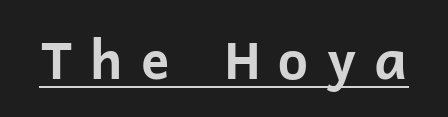
You could not count columns in this text — the font is proportionally spaced. Beneath each row of characters lies a ruled line. The type sits square on the baseline with zero lean. Check where the strokes stop: nothing finishes them off — pure sans. Does extra space separate the letters? Yes, quite a lot of it. The glyphs have the mass of a bold cut.
